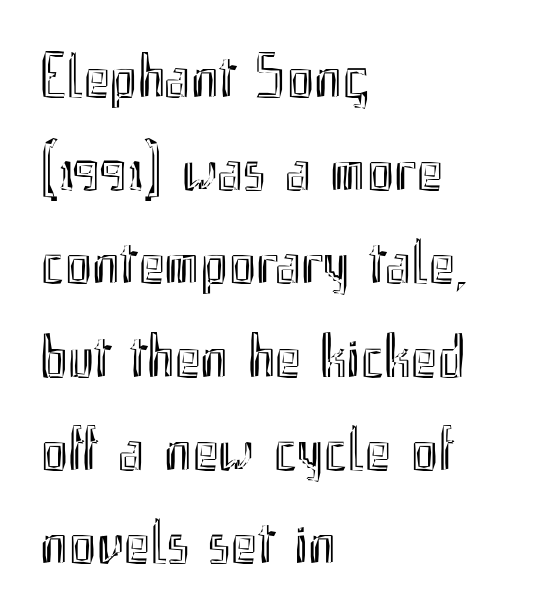
{"italic": "no", "width": "condensed", "x_height": "small", "monospaced": "no", "underline": "no", "align": "left", "line_spacing": "normal", "line_spacing_ratio": 1.48, "letter_spacing": "normal", "letter_spacing_em": 0.0, "glyph_px": 63}
